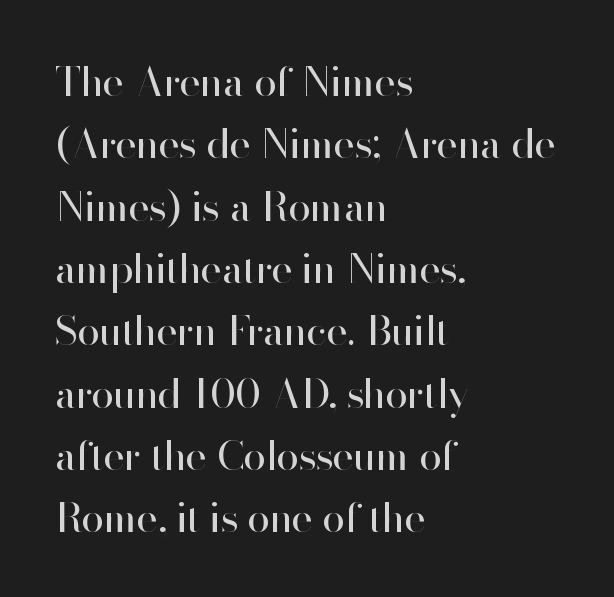
Q: Is the text bold? A: No.
Q: Is the text italic (slanted)? A: No, it is upright.
Q: Is the typeface a serif or a sans-serif typeface? A: Sans-serif.
Q: Is the text underlined? A: No.
Q: How is the paragraph aligned? A: Left-aligned.
Q: Is the spacing between letters normal or unusually wide? A: Normal.
Q: Is the spacing between lines tight, normal or loose? A: Normal.
Q: Width (condensed, normal, or wide)? A: Normal.
Q: Stroke contrast? A: High.
Q: x-height? A: Small.
Q: Monospaced? A: No.
